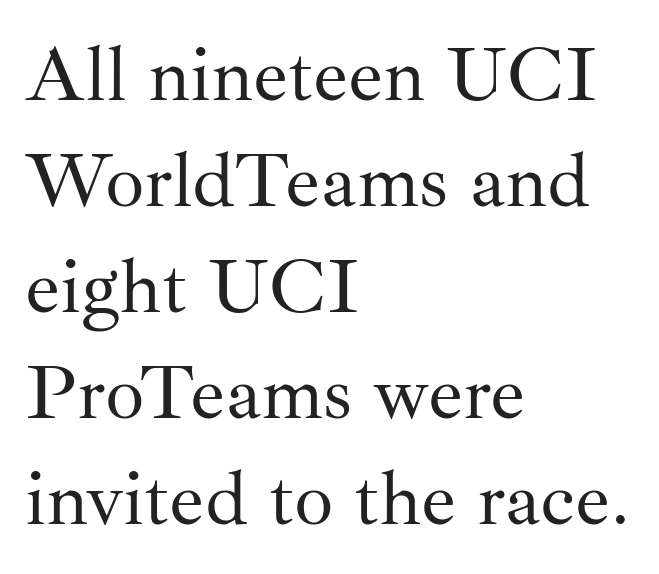
The image shows 78 px regular-weight serif type, upright; set left-aligned, normal line spacing (1.36x), normal letter spacing, not underlined; medium stroke contrast and a small x-height.
